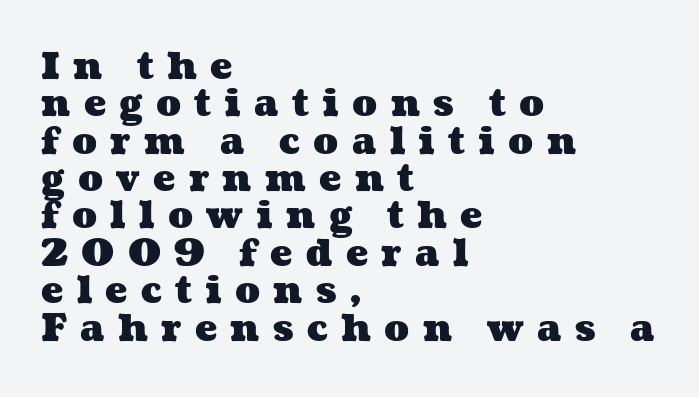
Each word looks stretched out because of the extra space between its letters. Every row of glyphs begins at an identical x-position on the left. Decoration check: the copy has no underline. Do the characters align in a grid? No, the font is proportional. This block would grow much taller if given ordinary leading; it's compressed now.
